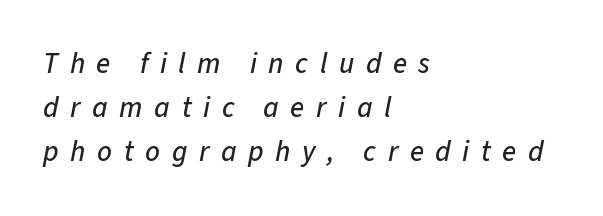
The image shows 29 px text type, italic (leaning right); set left-aligned, normal line spacing (1.51x), unusually wide letter spacing (+0.4 em), not underlined; low stroke contrast and a medium x-height.
